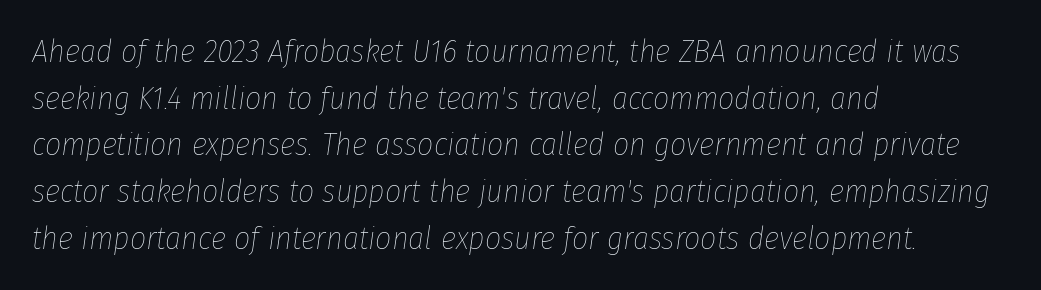
{"italic": "yes", "lean": "right", "slant_degrees": 8, "bold": "no", "weight": "thin", "width": "condensed", "stroke_contrast": "low", "x_height": "medium", "monospaced": "no", "underline": "no", "align": "left", "line_spacing": "normal", "line_spacing_ratio": 1.46, "letter_spacing": "normal", "letter_spacing_em": 0.0, "glyph_px": 32}
